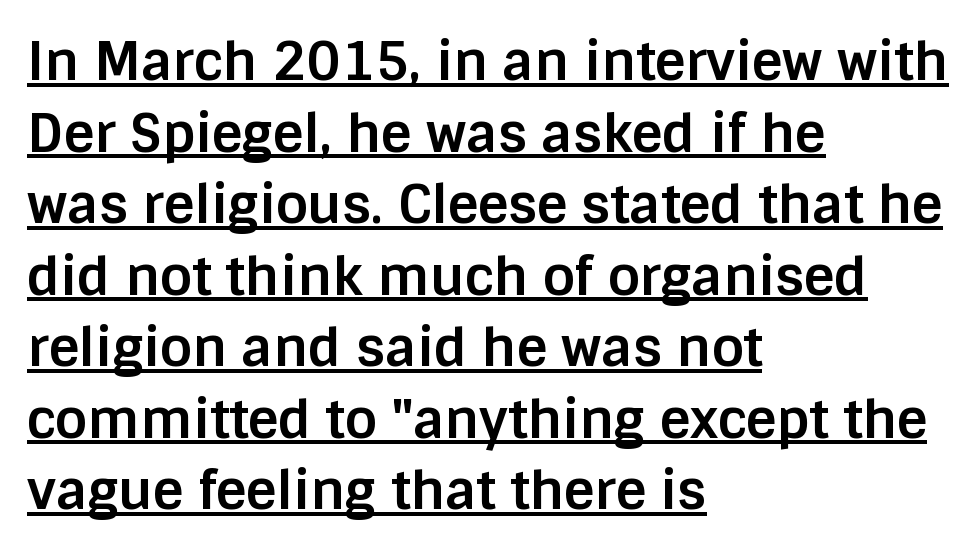
The image shows 53 px bold sans-serif type, upright; set left-aligned, normal line spacing (1.35x), normal letter spacing, underlined; low stroke contrast and a large x-height.
